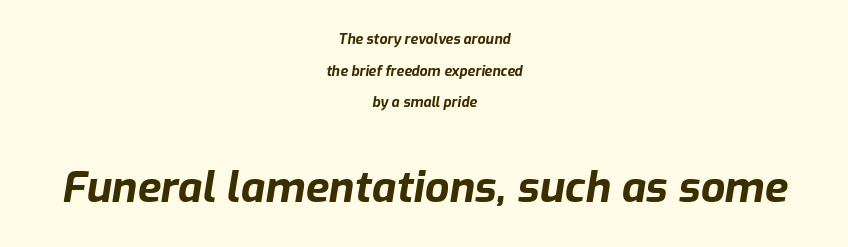
The image shows 43 px bold type, italic (leaning right); set centered, loose line spacing (2.26x), normal letter spacing, not underlined; the second (bottom) block is 3.07x larger; low stroke contrast and a medium x-height.
